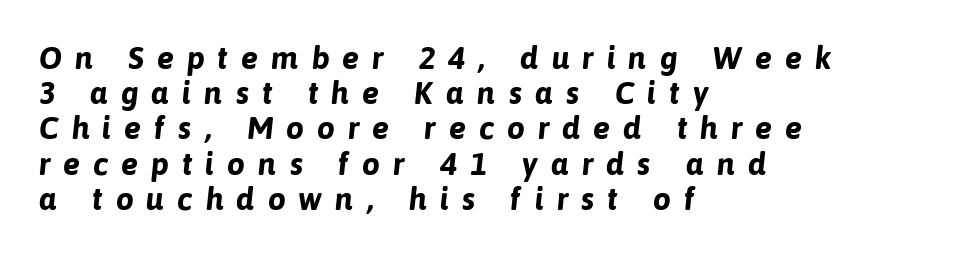
{"serif": "no", "bold": "yes", "weight": "bold", "width": "normal", "stroke_contrast": "low", "x_height": "medium", "monospaced": "no", "underline": "no", "align": "left", "line_spacing": "tight", "line_spacing_ratio": 1.1, "letter_spacing": "wide", "letter_spacing_em": 0.4, "glyph_px": 32}
